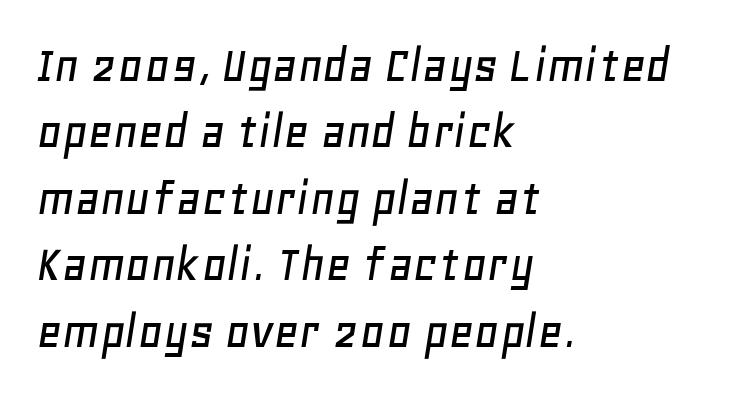
The image shows 54 px text type, italic (leaning right); set left-aligned, line spacing 1.23x, normal letter spacing, not underlined; low stroke contrast and a large x-height.
